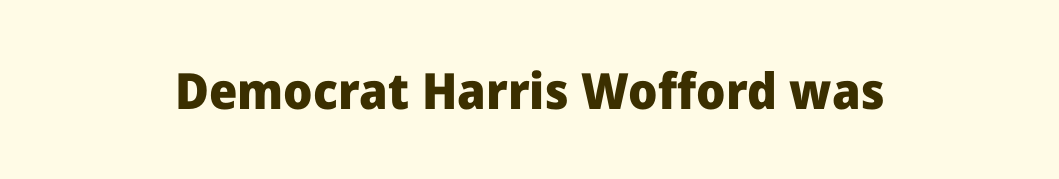
The image shows 50 px heavy sans-serif type, upright; set centered, normal letter spacing, not underlined; low stroke contrast and a medium x-height.
